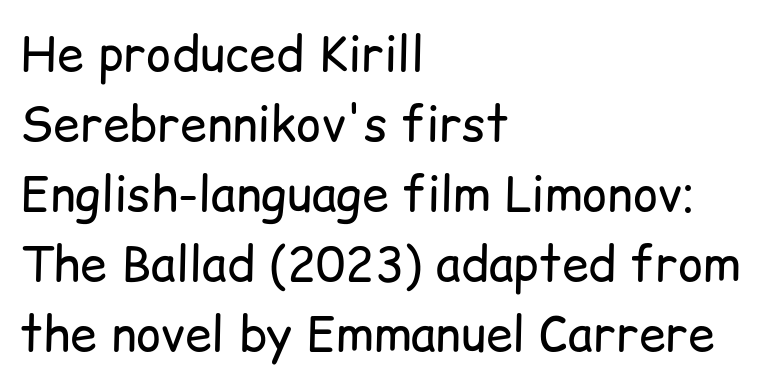
The passage shown is typeset with a sans-serif family. Stem width sits at or under what a default text font uses. What's the leading like? Ordinary, nothing unusual. Looks like regular typesetting: each glyph gets only the width it needs.
